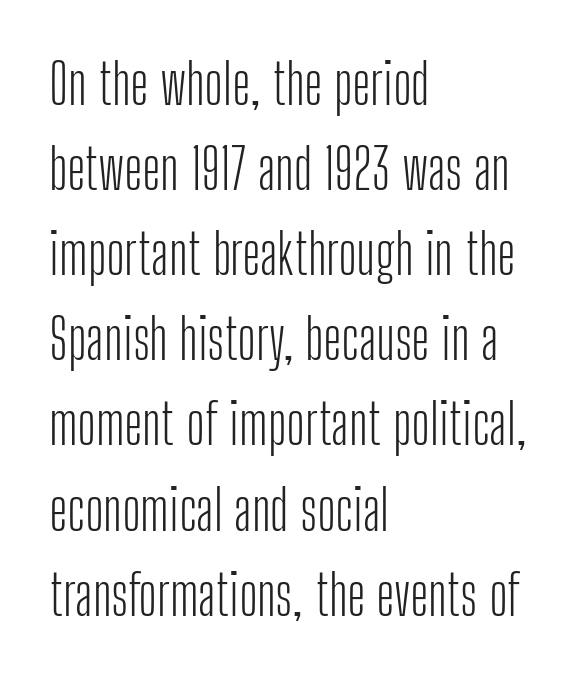
Q: Is the text bold? A: No.
Q: Is the text italic (slanted)? A: No, it is upright.
Q: Is the typeface a serif or a sans-serif typeface? A: Sans-serif.
Q: Is the text underlined? A: No.
Q: How is the paragraph aligned? A: Left-aligned.
Q: Is the spacing between letters normal or unusually wide? A: Normal.
Q: Is the spacing between lines tight, normal or loose? A: Normal.
Q: Width (condensed, normal, or wide)? A: Condensed.
Q: Stroke contrast? A: Low.
Q: x-height? A: Medium.
Q: Monospaced? A: No.
